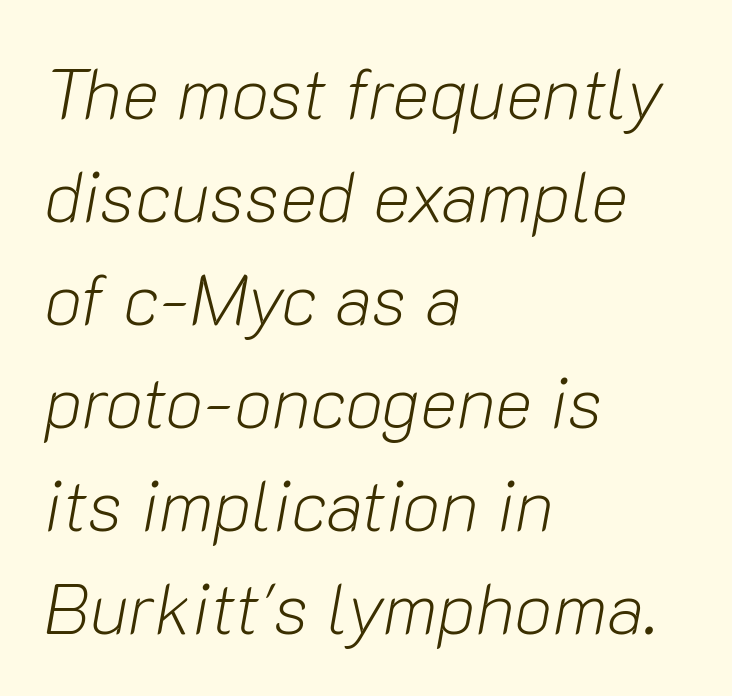
Words appear dense and cohesive because spacing is normal. Rule under the text: the space is simply empty. The face used here has a pronounced slope to its letters. The letterforms sit at book weight or below. Where is the straight margin? On the left.
